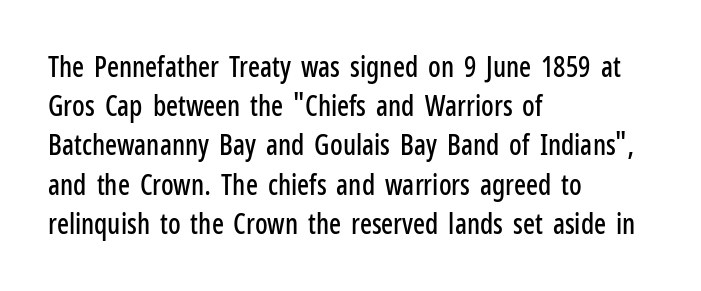
Q: Is the text italic (slanted)? A: No, it is upright.
Q: Is the typeface a serif or a sans-serif typeface? A: Sans-serif.
Q: Is the text underlined? A: No.
Q: How is the paragraph aligned? A: Left-aligned.
Q: Is the spacing between letters normal or unusually wide? A: Normal.
Q: Is the spacing between lines tight, normal or loose? A: Normal.
Q: Width (condensed, normal, or wide)? A: Condensed.
Q: Stroke contrast? A: Low.
Q: x-height? A: Medium.
Q: Monospaced? A: No.
